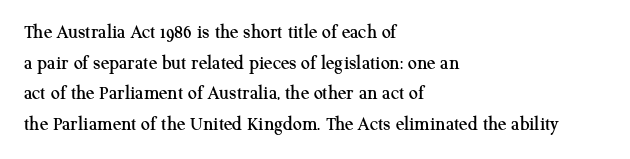
Q: Is the text italic (slanted)? A: No, it is upright.
Q: Is the text underlined? A: No.
Q: How is the paragraph aligned? A: Left-aligned.
Q: Is the spacing between letters normal or unusually wide? A: Normal.
Q: Is the spacing between lines tight, normal or loose? A: Normal.
